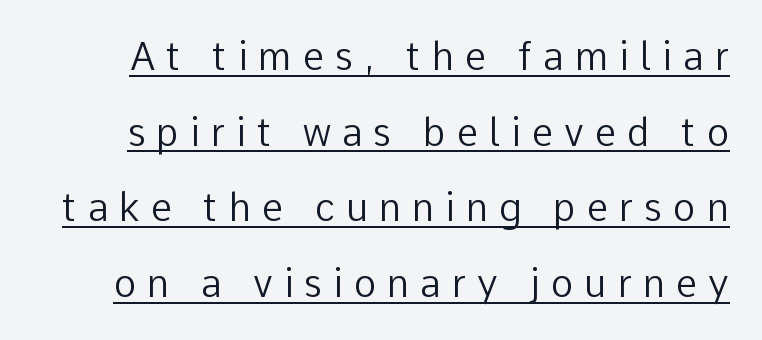
{"serif": "no", "italic": "no", "bold": "no", "weight": "regular", "width": "normal", "stroke_contrast": "low", "x_height": "medium", "monospaced": "no", "underline": "yes", "line_spacing": "loose", "line_spacing_ratio": 1.99, "letter_spacing": "wide", "letter_spacing_em": 0.29, "glyph_px": 38}
